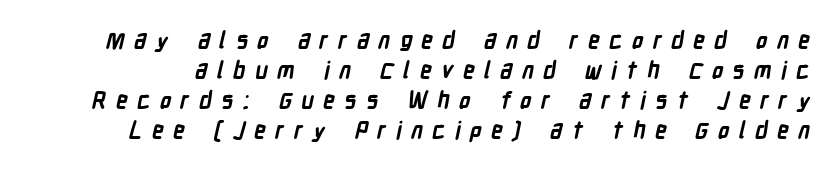
{"bold": "yes", "underline": "no", "line_spacing": "normal", "line_spacing_ratio": 1.3, "letter_spacing": "wide", "letter_spacing_em": 0.41, "glyph_px": 23}
